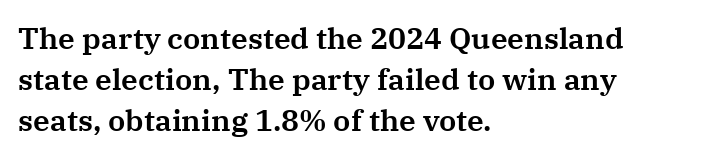
{"serif": "yes", "italic": "no", "width": "normal", "stroke_contrast": "medium", "x_height": "medium", "monospaced": "no", "underline": "no", "align": "left", "line_spacing": "normal", "line_spacing_ratio": 1.37, "letter_spacing": "normal", "letter_spacing_em": 0.0, "glyph_px": 30}
